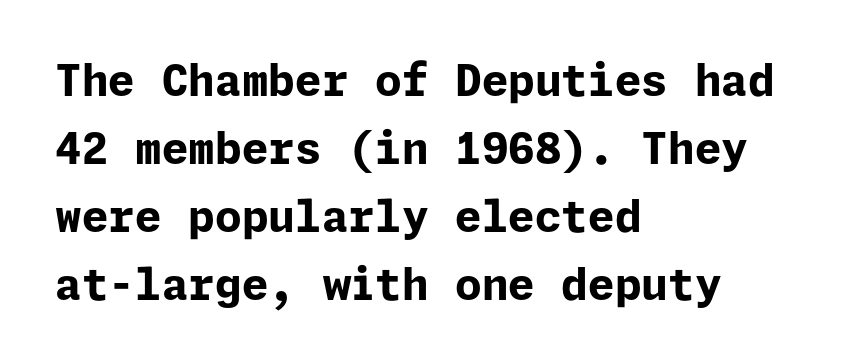
The image shows 43 px bold sans-serif type, upright; set left-aligned, normal line spacing (1.58x), normal letter spacing, not underlined; low stroke contrast and a medium x-height.
